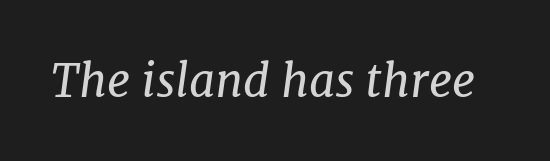
The image shows 46 px regular-weight serif type, italic (leaning right); set normal letter spacing, not underlined; low stroke contrast and a medium x-height.
